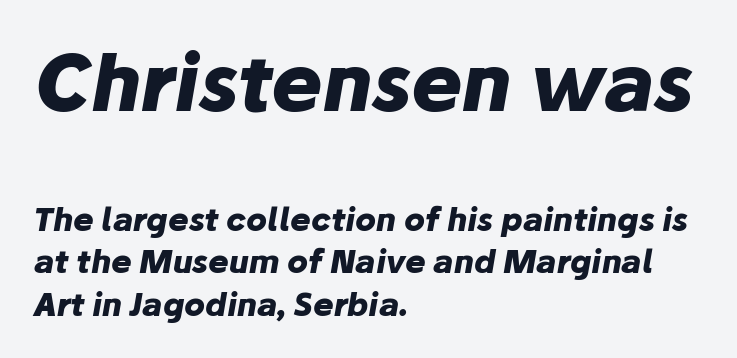
This sample uses an oblique cut, with every glyph tilted off the vertical. A classic flush-left, rag-right setting is used for this passage. Glyph-to-glyph distance matches everyday printed text. Caption: bold face, heavy strokes.
